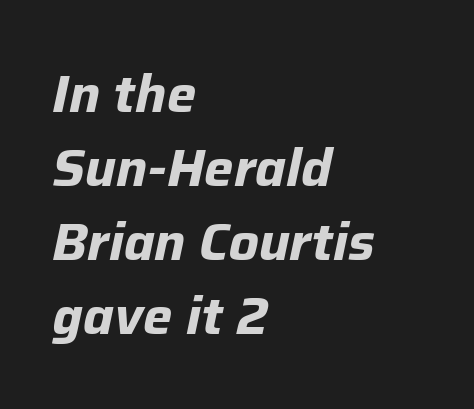
Q: Is the text bold? A: Yes.
Q: Is the text italic (slanted)? A: Yes, it leans right by about 12 degrees.
Q: Is the text underlined? A: No.
Q: How is the paragraph aligned? A: Left-aligned.
Q: Is the spacing between letters normal or unusually wide? A: Normal.
Q: Is the spacing between lines tight, normal or loose? A: Normal.
Q: Width (condensed, normal, or wide)? A: Normal.
Q: Stroke contrast? A: Low.
Q: x-height? A: Medium.
Q: Monospaced? A: No.
